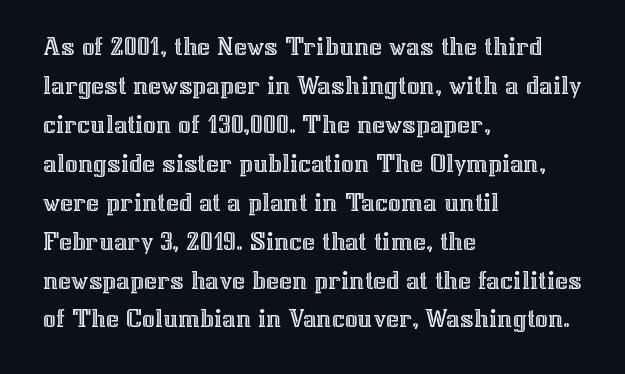
The specimen omits any rule beneath the text block's lines. Casual observation: everything's shoved over to the left. Look at the tracking — it's just the regular setting, nothing added. What's the leading like? Ordinary, nothing unusual. The letters advance in unequal steps, a hallmark of proportional type.
